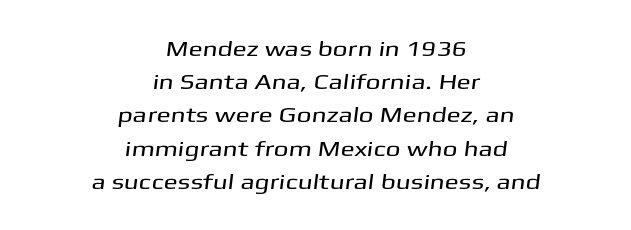
Q: Is the text underlined? A: No.
Q: How is the paragraph aligned? A: Centered.
Q: Is the spacing between letters normal or unusually wide? A: Normal.
Q: Is the spacing between lines tight, normal or loose? A: Normal.
